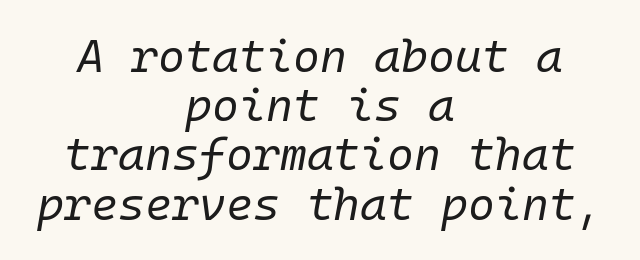
Q: Is the text bold? A: No.
Q: Is the text italic (slanted)? A: Yes, it leans right by about 10 degrees.
Q: Is the text underlined? A: No.
Q: How is the paragraph aligned? A: Centered.
Q: Is the spacing between letters normal or unusually wide? A: Normal.
Q: Is the spacing between lines tight, normal or loose? A: Tight.
Q: Width (condensed, normal, or wide)? A: Normal.
Q: Stroke contrast? A: Low.
Q: x-height? A: Medium.
Q: Monospaced? A: Yes.
